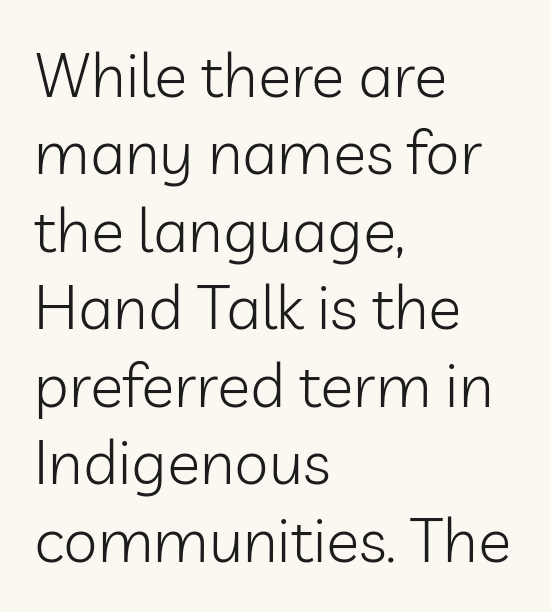
{"serif": "no", "italic": "no", "bold": "no", "weight": "light", "width": "normal", "stroke_contrast": "low", "x_height": "medium", "monospaced": "no", "underline": "no", "align": "left", "line_spacing": "normal", "line_spacing_ratio": 1.25, "letter_spacing": "normal", "letter_spacing_em": 0.0, "glyph_px": 62}
